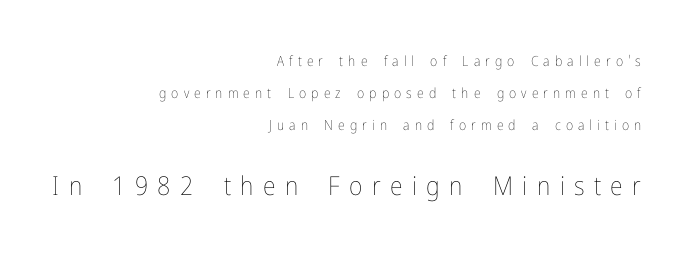
The line-height multiplier appears high, well above default. Every character sits straight up, as roman type does. Letter spacing: wide. The paragraph shown leans on its right margin. The gap between lines stays unmarked.
